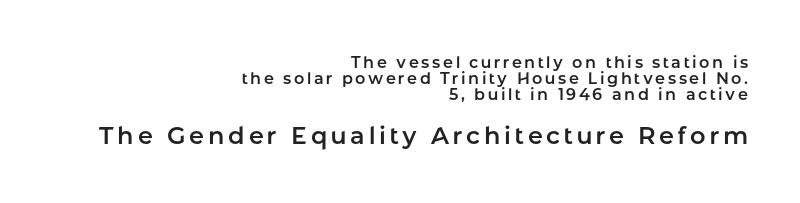
{"italic": "no", "underline": "no", "align": "right", "line_spacing": "tight", "line_spacing_ratio": 1.01, "larger_block": "second", "size_ratio": 1.5, "glyph_px": 24}
